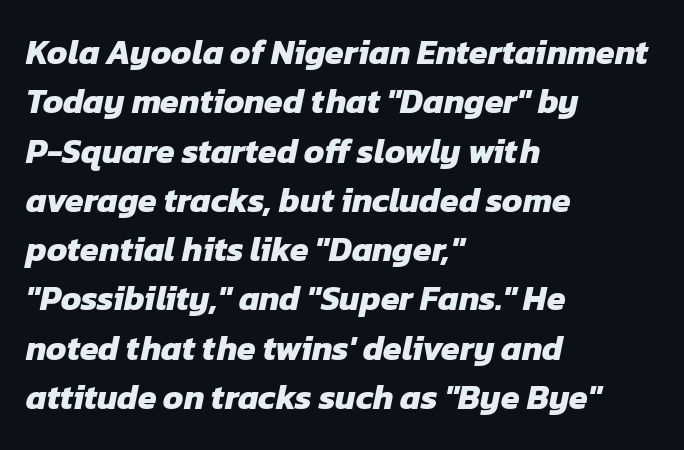
Q: Is the text bold? A: Yes.
Q: Is the typeface a serif or a sans-serif typeface? A: Sans-serif.
Q: Is the text underlined? A: No.
Q: How is the paragraph aligned? A: Left-aligned.
Q: Is the spacing between letters normal or unusually wide? A: Normal.
Q: Is the spacing between lines tight, normal or loose? A: Normal.
Q: Width (condensed, normal, or wide)? A: Normal.
Q: Stroke contrast? A: Low.
Q: x-height? A: Medium.
Q: Monospaced? A: No.
